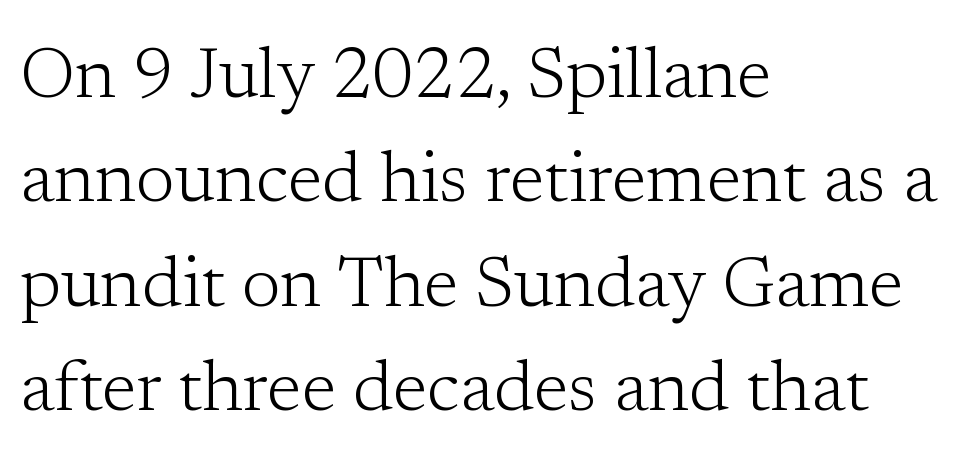
The image shows 71 px light serif type, upright; set left-aligned, normal line spacing (1.47x), normal letter spacing, not underlined; low stroke contrast and a medium x-height.
